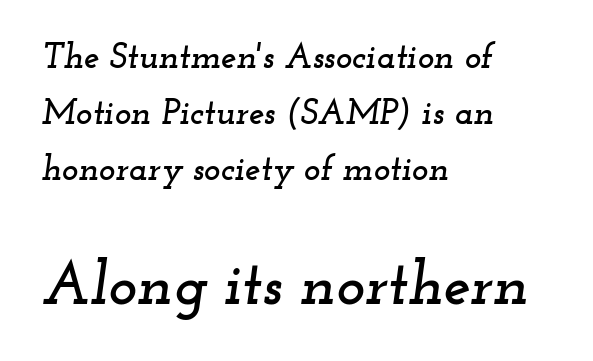
{"serif": "yes", "italic": "yes", "lean": "right", "slant_degrees": 12, "width": "wide", "stroke_contrast": "low", "x_height": "small", "monospaced": "no", "underline": "no", "align": "left", "line_spacing": "normal", "line_spacing_ratio": 1.6, "letter_spacing": "normal", "letter_spacing_em": 0.0, "larger_block": "second", "size_ratio": 1.74, "glyph_px": 61}
